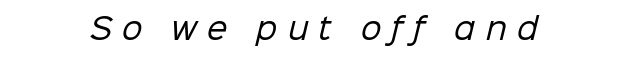
The area under the type is left untouched. This reads as an unemphasized weight, regular at the heaviest. The face used here is proportionally spaced, like ordinary book or web type. Between one letter and the next there's a generous, obvious gap.
